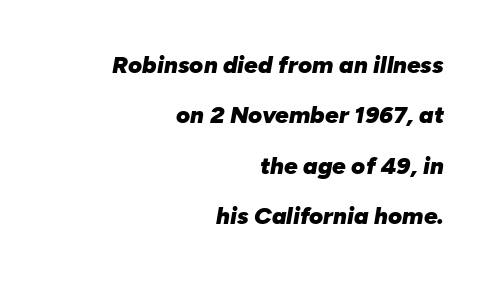
{"italic": "yes", "lean": "right", "slant_degrees": 10, "bold": "yes", "underline": "no", "align": "right", "line_spacing": "loose", "line_spacing_ratio": 2.1, "letter_spacing": "normal", "letter_spacing_em": 0.0, "glyph_px": 24}
